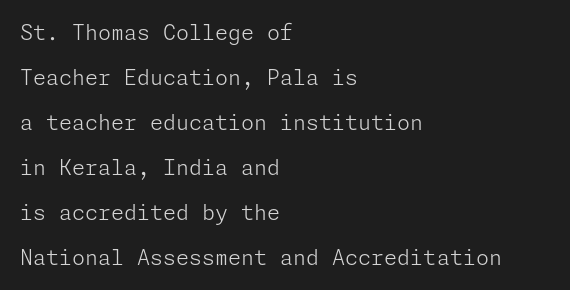
The face used here is rendered with its standard letterfit. Unbolded letterforms with no extra heft. The designer dialed line spacing up above the default. The font's upright variant was chosen for this text.
